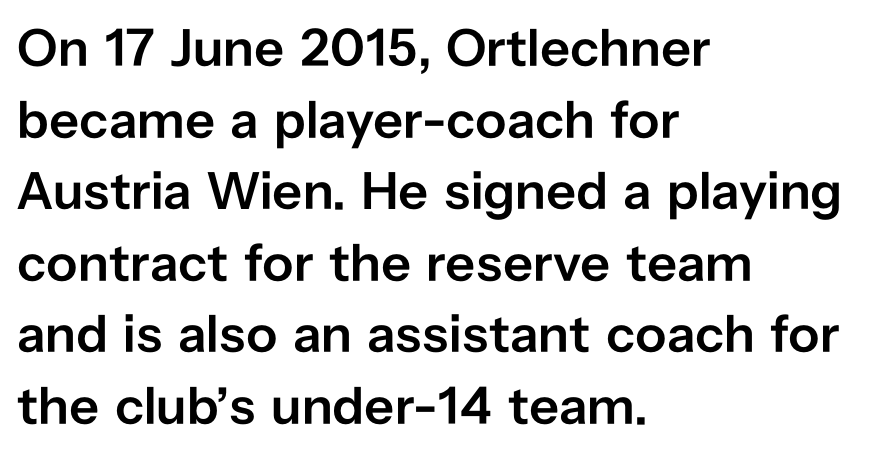
Decoration check: the copy has no underline. The typography opts for an upright posture over an oblique one. If you measured baseline to baseline, you'd find a middling distance. The tracking reads as untouched default to a designer's eye. Check where the strokes stop: nothing finishes them off — pure sans. This sample is left-justified, so line endings fall wherever the words run out.
